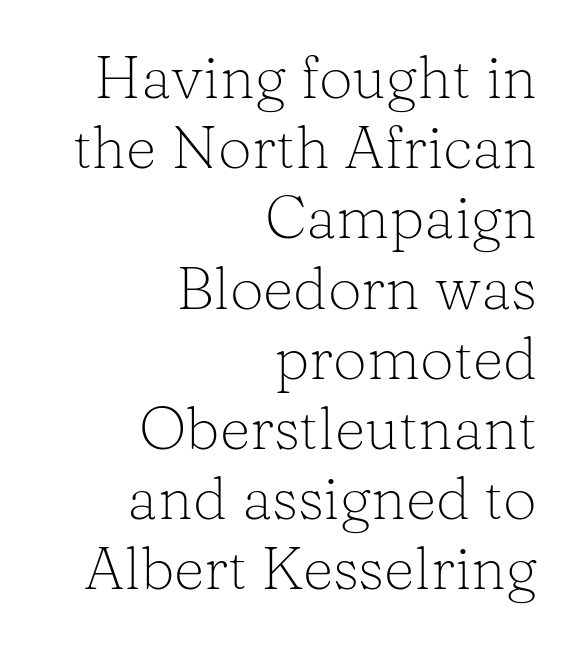
Q: Is the text bold? A: No.
Q: Is the text italic (slanted)? A: No, it is upright.
Q: Is the typeface a serif or a sans-serif typeface? A: Serif.
Q: Is the text underlined? A: No.
Q: How is the paragraph aligned? A: Right-aligned.
Q: Is the spacing between letters normal or unusually wide? A: Normal.
Q: Width (condensed, normal, or wide)? A: Normal.
Q: Stroke contrast? A: Low.
Q: x-height? A: Medium.
Q: Monospaced? A: No.
